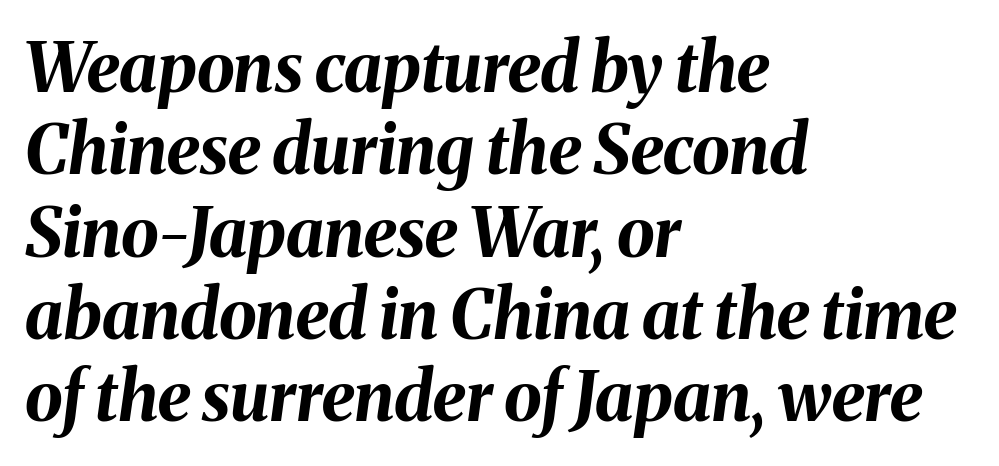
This rendering leaves character spacing at its baseline value. Decoration check: the copy has no underline. The sample has been set heavy, in full bold. This sample has the flowing, uneven cadence of proportional lettering.
